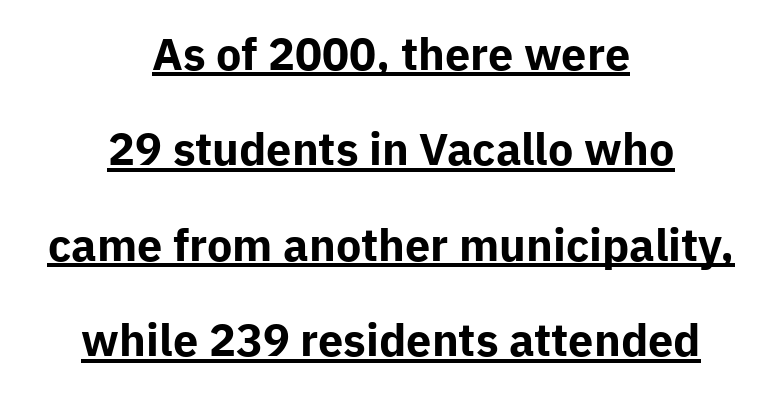
{"serif": "no", "italic": "no", "bold": "yes", "weight": "bold", "width": "normal", "stroke_contrast": "low", "x_height": "medium", "monospaced": "no", "underline": "yes", "align": "center", "line_spacing": "loose", "line_spacing_ratio": 2.12, "letter_spacing": "normal", "letter_spacing_em": 0.0, "glyph_px": 45}
